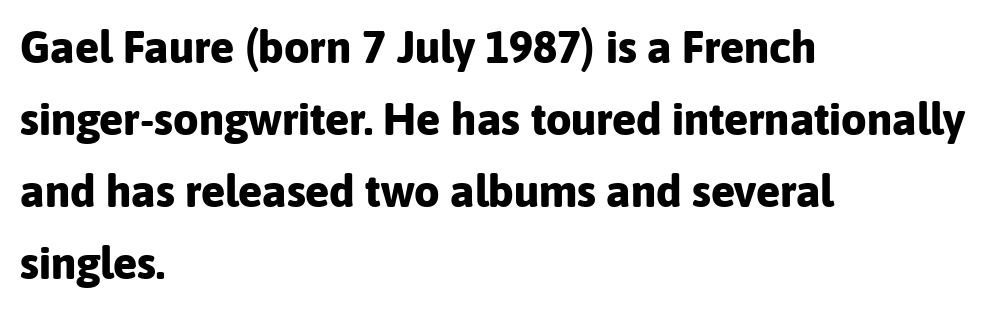
A sans-serif font was chosen for this passage. Underline: absent. Do the characters align in a grid? No, the font is proportional. Upright lettering throughout.
